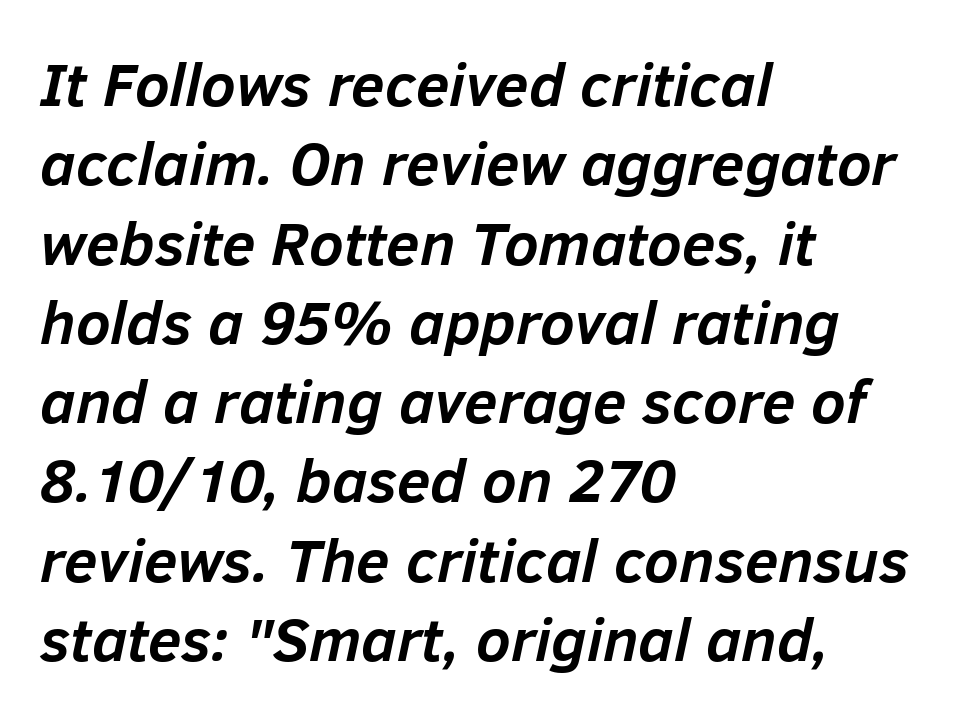
Q: Is the text bold? A: Yes.
Q: Is the text italic (slanted)? A: Yes, it leans right by about 12 degrees.
Q: Is the text underlined? A: No.
Q: How is the paragraph aligned? A: Left-aligned.
Q: Is the spacing between letters normal or unusually wide? A: Normal.
Q: Is the spacing between lines tight, normal or loose? A: Normal.
Q: Width (condensed, normal, or wide)? A: Normal.
Q: Stroke contrast? A: Low.
Q: x-height? A: Medium.
Q: Monospaced? A: No.
